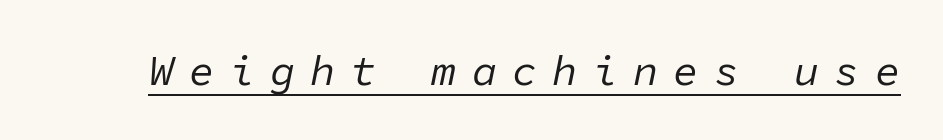
The image shows 42 px regular-weight type, italic (leaning right), monospaced; set unusually wide letter spacing (+0.36 em), underlined; low stroke contrast and a medium x-height.
